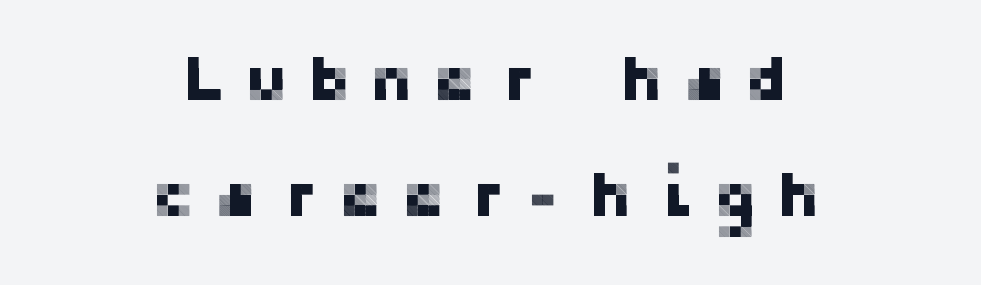
Q: Is the text italic (slanted)? A: No, it is upright.
Q: Is the typeface a serif or a sans-serif typeface? A: Sans-serif.
Q: Is the text underlined? A: No.
Q: How is the paragraph aligned? A: Centered.
Q: Is the spacing between letters normal or unusually wide? A: Unusually wide.
Q: Width (condensed, normal, or wide)? A: Normal.
Q: Stroke contrast? A: Low.
Q: x-height? A: Medium.
